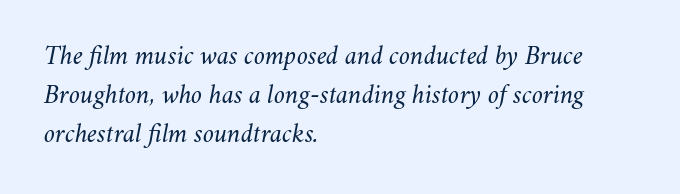
The image shows 27 px text type, italic (leaning right); set left-aligned, normal line spacing (1.44x), normal letter spacing, not underlined.
